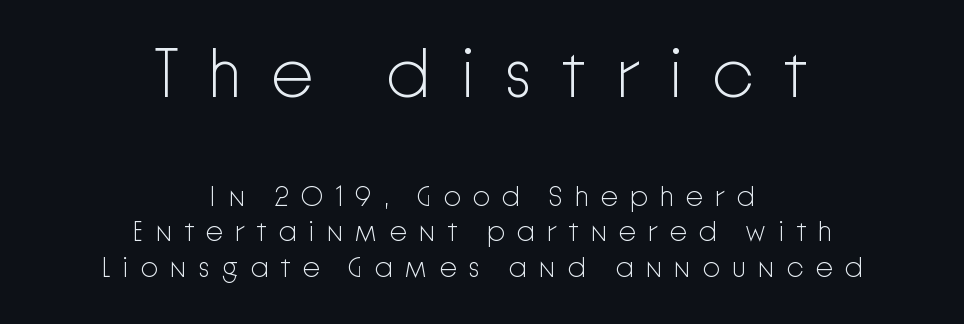
Grotesque or geometric, the face here clearly has no serifs. These lines have a slow, spaced-out rhythm from letter to letter. Note the varied advance widths — an 'i' is clearly narrower than an 'm'. Quick note: not italic, upright. Look at the glyph heights: the upper group is clearly the bigger setting.
